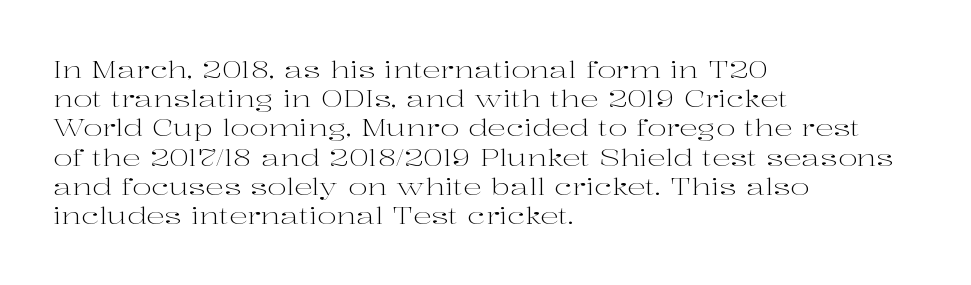
The image shows 23 px text type, upright; set left-aligned, normal line spacing (1.27x), normal letter spacing, not underlined.
